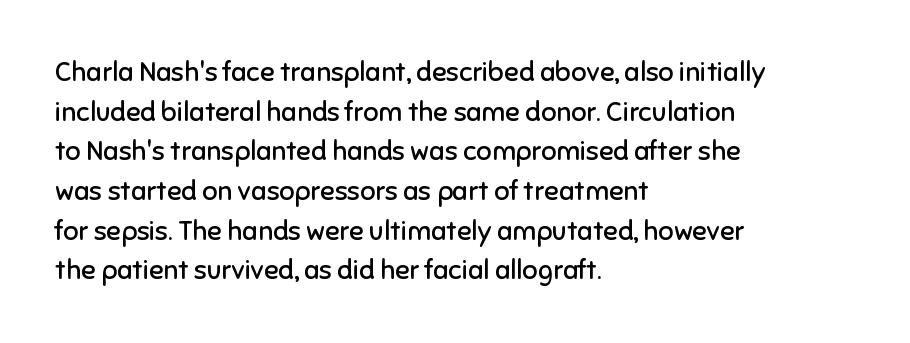
{"italic": "no", "bold": "no", "underline": "no", "align": "left", "line_spacing": "normal", "line_spacing_ratio": 1.47, "letter_spacing": "normal", "letter_spacing_em": 0.0, "glyph_px": 27}
